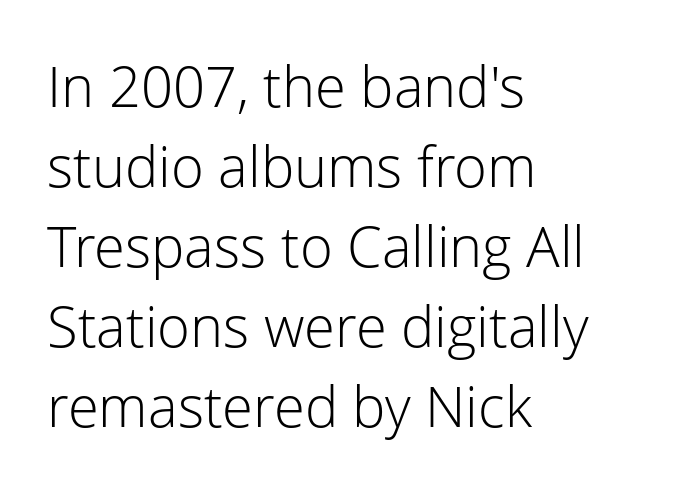
The image shows 56 px light sans-serif type, upright; set left-aligned, normal line spacing (1.43x), normal letter spacing, not underlined; low stroke contrast and a medium x-height.
